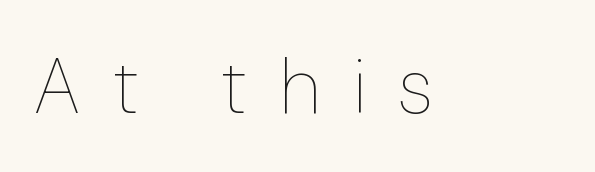
{"italic": "no", "bold": "no", "weight": "thin", "width": "condensed", "stroke_contrast": "low", "x_height": "medium", "monospaced": "no", "underline": "no", "letter_spacing": "wide", "letter_spacing_em": 0.42, "glyph_px": 79}
